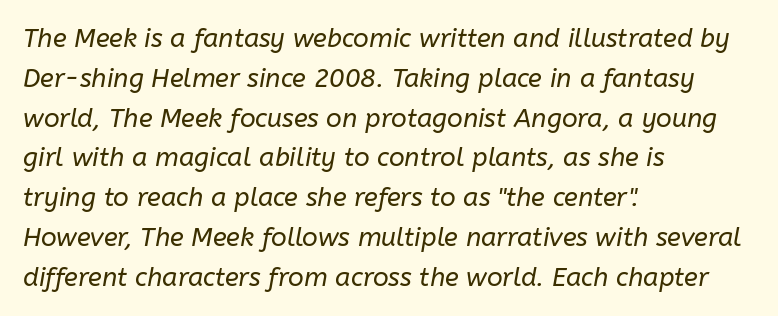
The image shows 26 px text type, italic (leaning right); set left-aligned, normal line spacing (1.53x), normal letter spacing, not underlined.
